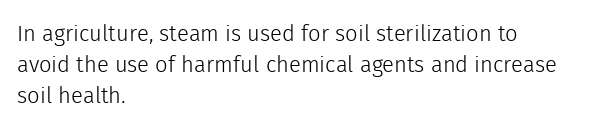
The image shows 22 px text type, upright; set left-aligned, normal line spacing (1.42x), normal letter spacing, not underlined.
